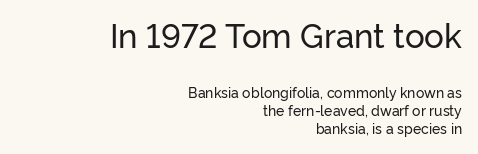
What's the leading like? Ordinary, nothing unusual. This sample has the flowing, uneven cadence of proportional lettering. Nothing sits at the stroke ends, so this counts as sans-serif. Of the two passages, the one on top uses the larger point size. Right-aligned paragraph, ragged on the left. A bare baseline throughout the passage.
